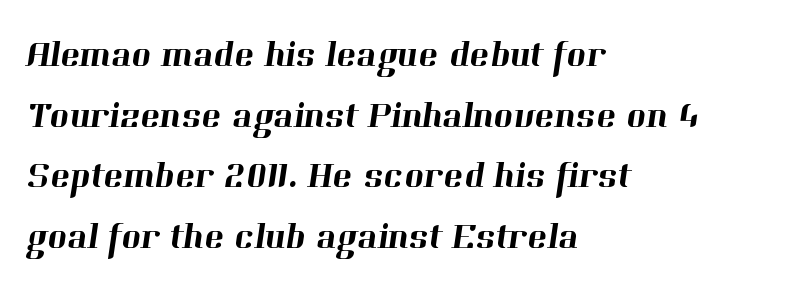
{"serif": "yes", "width": "normal", "stroke_contrast": "high", "x_height": "medium", "monospaced": "no", "underline": "no", "align": "left", "line_spacing": "normal", "line_spacing_ratio": 1.64, "letter_spacing": "normal", "letter_spacing_em": 0.0, "glyph_px": 37}
